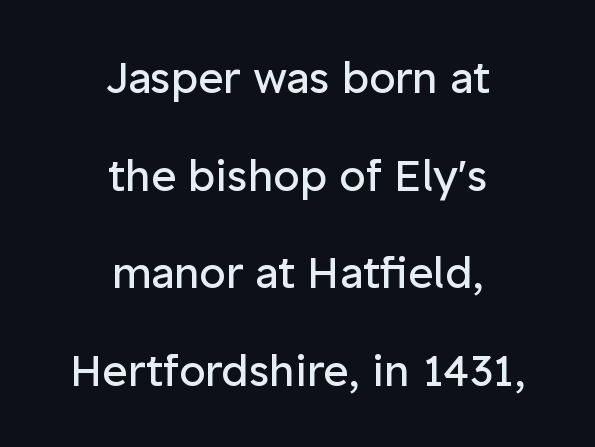
The image shows 43 px regular-weight sans-serif type, upright; set centered, loose line spacing (2.27x), normal letter spacing, not underlined; low stroke contrast and a medium x-height.
